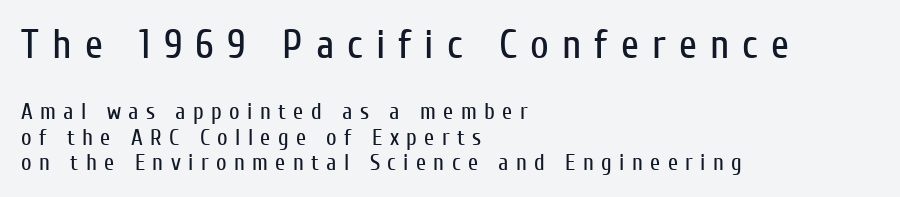
{"serif": "no", "italic": "no", "bold": "no", "weight": "regular", "width": "condensed", "stroke_contrast": "low", "x_height": "medium", "monospaced": "no", "underline": "no", "align": "left", "line_spacing": "tight", "line_spacing_ratio": 1.09, "letter_spacing": "wide", "letter_spacing_em": 0.32, "larger_block": "first", "size_ratio": 1.78, "glyph_px": 41}
